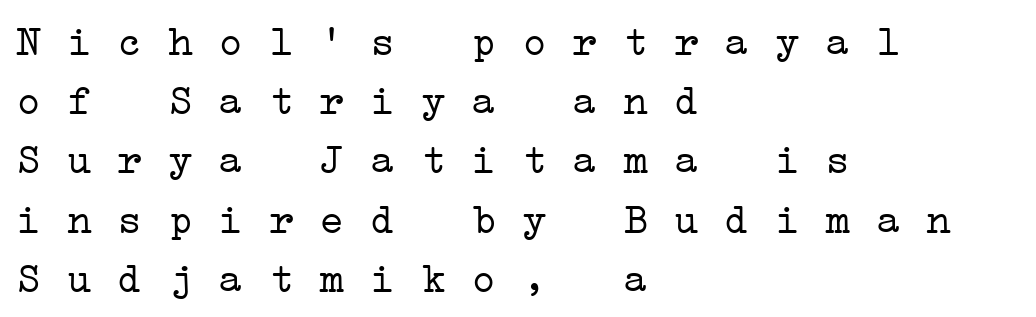
{"serif": "yes", "bold": "no", "weight": "light", "width": "wide", "stroke_contrast": "low", "x_height": "medium", "monospaced": "yes", "underline": "no", "align": "left", "line_spacing": "normal", "line_spacing_ratio": 1.41, "letter_spacing": "normal", "letter_spacing_em": 0.0, "glyph_px": 42}
